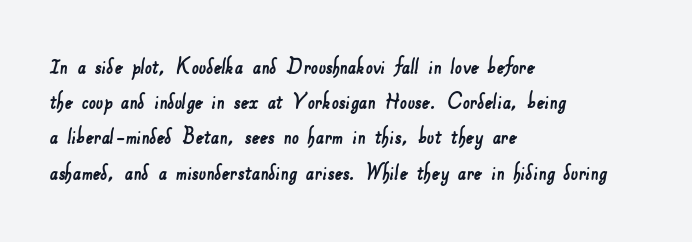
Notice how the passage keeps a crisp vertical edge on the left only. Glance below the letters and you will spot only blank space. Letter spacing: default. One glance says typical: line gaps are just what's usual.
